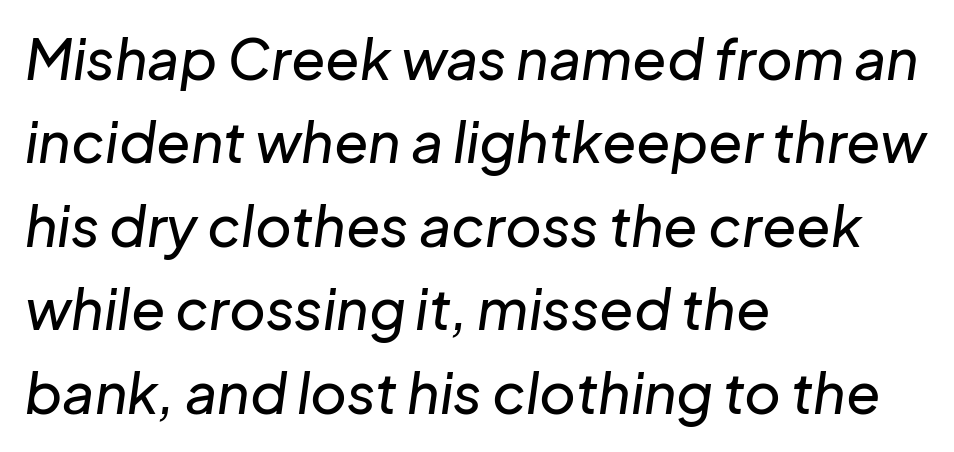
Regarding leading, the lines here are spaced in the standard way. Tracking value appears to be zero — textbook default spacing. Here the designer chose a conventional face with non-uniform glyph widths. Designer's note — italics engaged. The baseline area is clear.
